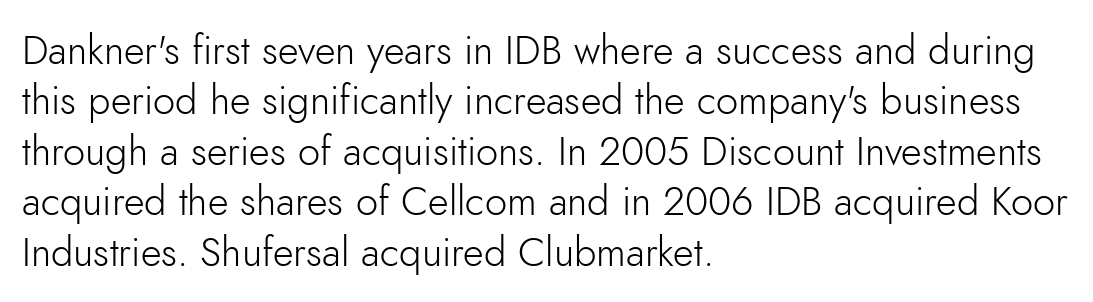
Q: Is the text bold? A: No.
Q: Is the text italic (slanted)? A: No, it is upright.
Q: Is the typeface a serif or a sans-serif typeface? A: Sans-serif.
Q: Is the text underlined? A: No.
Q: How is the paragraph aligned? A: Left-aligned.
Q: Is the spacing between letters normal or unusually wide? A: Normal.
Q: Is the spacing between lines tight, normal or loose? A: Normal.
Q: Width (condensed, normal, or wide)? A: Normal.
Q: Stroke contrast? A: Low.
Q: x-height? A: Small.
Q: Monospaced? A: No.
